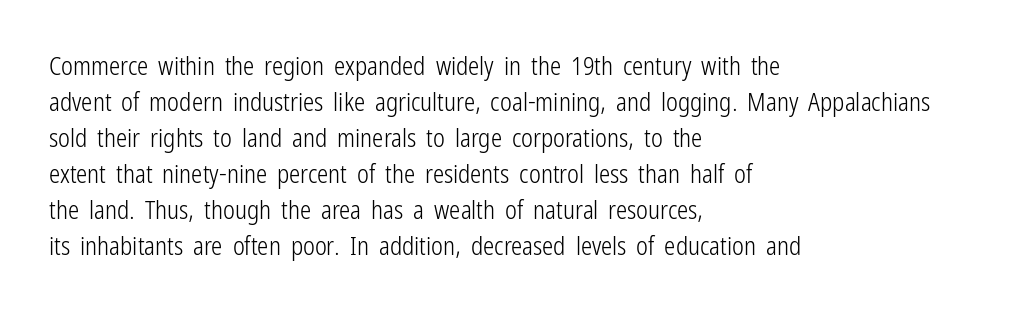
The rendering anchors every line to the left-hand side. Words appear dense and cohesive because spacing is normal. Does the leading feel generous? No, just average. A quiet, ordinary-to-light weight characterises the typeface.
